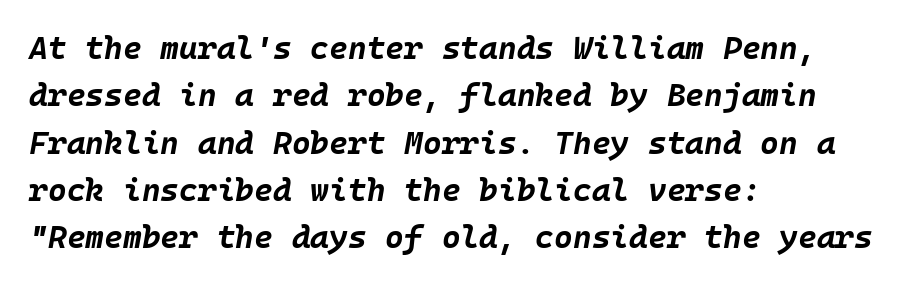
Each line starts at the same left margin while the right side varies. I'd describe the lettering as bold — thick and assertive. Tracking value appears to be zero — textbook default spacing. Beneath every word, the page is bare.
